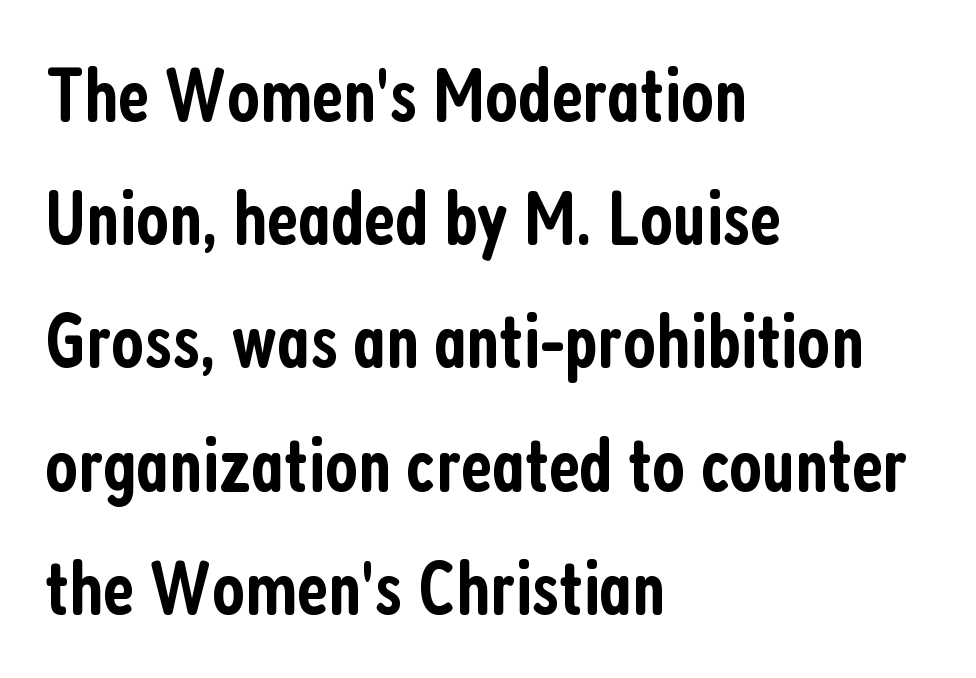
Q: Is the text bold? A: Semi-bold.
Q: Is the text italic (slanted)? A: No, it is upright.
Q: Is the typeface a serif or a sans-serif typeface? A: Sans-serif.
Q: Is the text underlined? A: No.
Q: How is the paragraph aligned? A: Left-aligned.
Q: Is the spacing between letters normal or unusually wide? A: Normal.
Q: Is the spacing between lines tight, normal or loose? A: Normal.
Q: Width (condensed, normal, or wide)? A: Condensed.
Q: Stroke contrast? A: Low.
Q: x-height? A: Medium.
Q: Monospaced? A: No.
